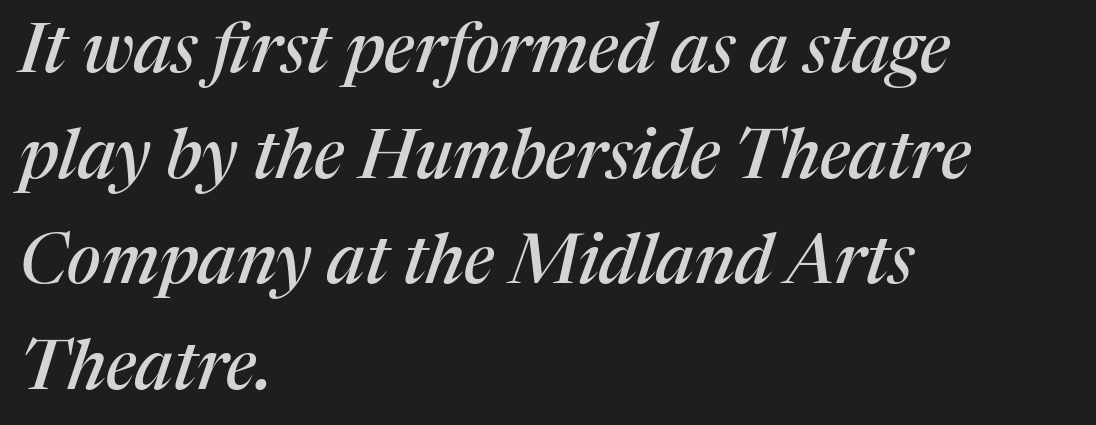
Does the leading feel generous? No, just average. Clear beneath every line of the passage. Each letter keeps its own natural width here, so spacing adapts to shape. Spacing between characters is what you'd get straight out of the box.
